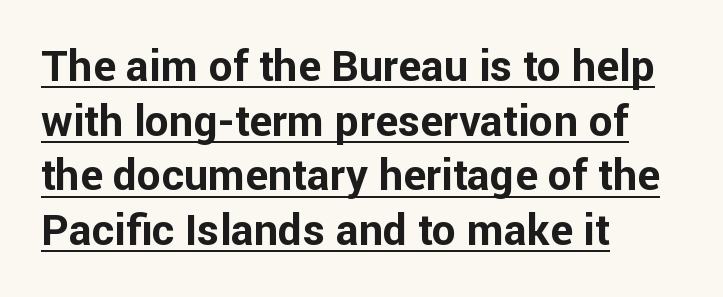
Q: Is the text bold? A: Yes.
Q: Is the text italic (slanted)? A: No, it is upright.
Q: Is the typeface a serif or a sans-serif typeface? A: Sans-serif.
Q: Is the text underlined? A: Yes.
Q: How is the paragraph aligned? A: Left-aligned.
Q: Is the spacing between letters normal or unusually wide? A: Normal.
Q: Is the spacing between lines tight, normal or loose? A: Normal.
Q: Width (condensed, normal, or wide)? A: Normal.
Q: Stroke contrast? A: Low.
Q: x-height? A: Medium.
Q: Monospaced? A: No.
